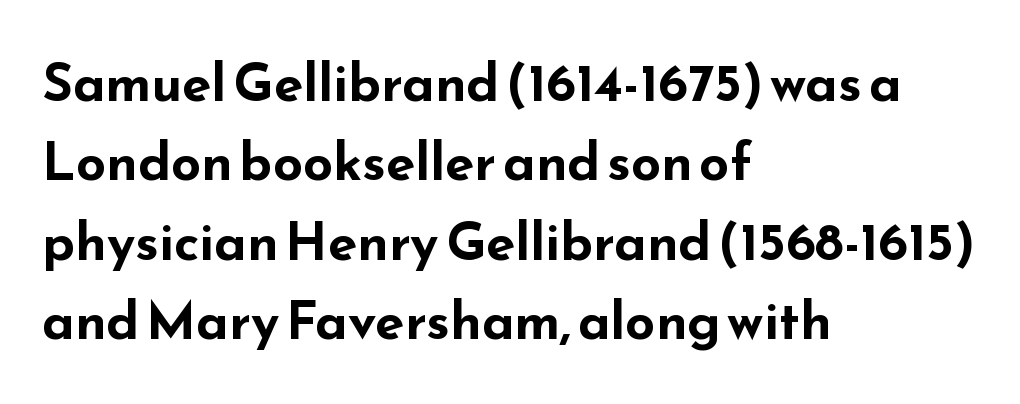
The rendering uses a bold face; every stroke is thick and dark. Do the characters align in a grid? No, the font is proportional. Line starts are locked; line ends wander. Reading down the column, the eye jumps a familiar distance to each next line.
